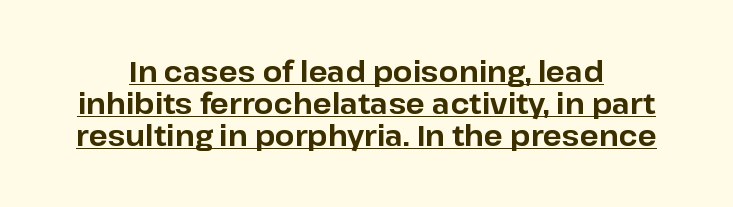
Q: Is the text bold? A: Yes.
Q: Is the text italic (slanted)? A: No, it is upright.
Q: Is the typeface a serif or a sans-serif typeface? A: Sans-serif.
Q: Is the text underlined? A: Yes.
Q: Is the spacing between letters normal or unusually wide? A: Normal.
Q: Is the spacing between lines tight, normal or loose? A: Tight.
Q: Width (condensed, normal, or wide)? A: Normal.
Q: Stroke contrast? A: Low.
Q: x-height? A: Medium.
Q: Monospaced? A: No.
